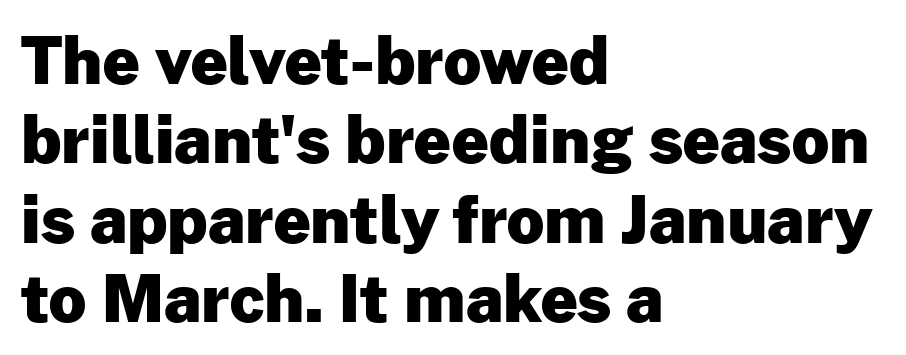
{"serif": "no", "italic": "no", "bold": "yes", "weight": "heavy", "width": "normal", "stroke_contrast": "low", "x_height": "medium", "monospaced": "no", "underline": "no", "align": "left", "line_spacing_ratio": 1.22, "letter_spacing": "normal", "letter_spacing_em": 0.0, "glyph_px": 65}
